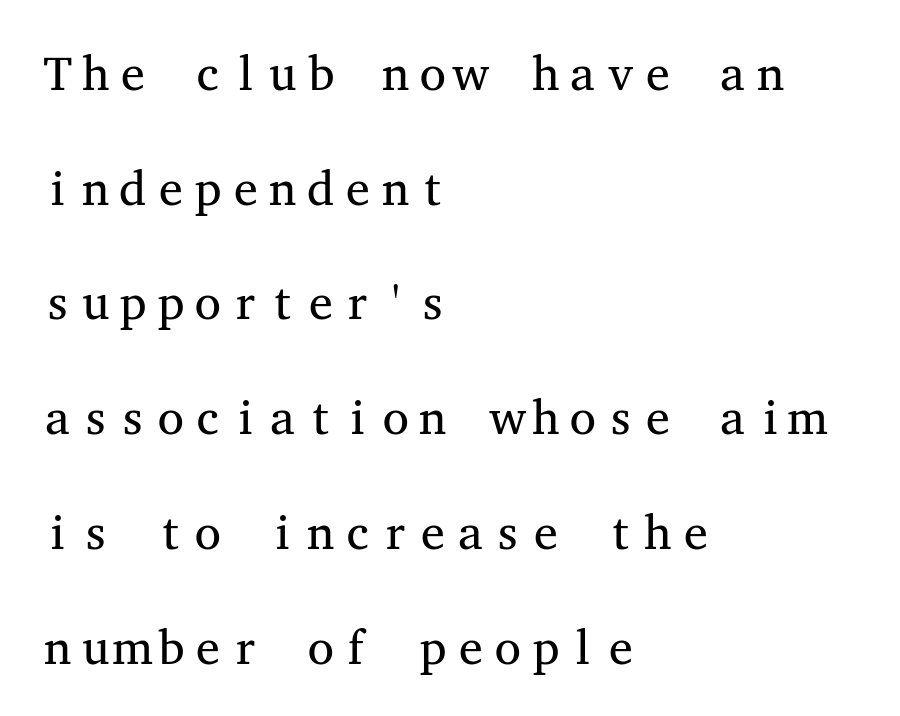
Q: Is the text bold? A: No.
Q: Is the text italic (slanted)? A: No, it is upright.
Q: Is the typeface a serif or a sans-serif typeface? A: Serif.
Q: Is the text underlined? A: No.
Q: How is the paragraph aligned? A: Left-aligned.
Q: Is the spacing between letters normal or unusually wide? A: Normal.
Q: Is the spacing between lines tight, normal or loose? A: Loose.
Q: Width (condensed, normal, or wide)? A: Wide.
Q: Stroke contrast? A: Medium.
Q: x-height? A: Medium.
Q: Monospaced? A: Yes.
